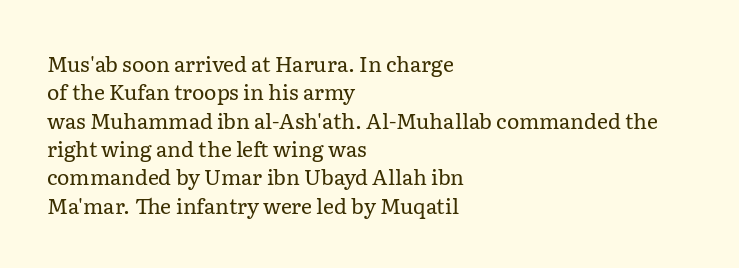
Q: Is the text bold? A: No.
Q: Is the text italic (slanted)? A: No, it is upright.
Q: Is the text underlined? A: No.
Q: How is the paragraph aligned? A: Left-aligned.
Q: Is the spacing between letters normal or unusually wide? A: Normal.
Q: Is the spacing between lines tight, normal or loose? A: Normal.
